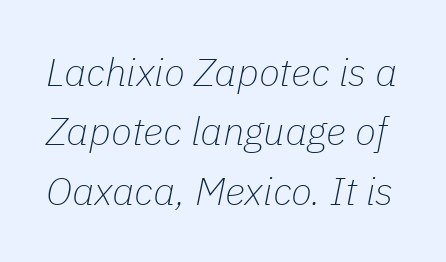
{"italic": "yes", "lean": "right", "slant_degrees": 11, "bold": "no", "weight": "thin", "width": "normal", "stroke_contrast": "low", "x_height": "medium", "monospaced": "no", "underline": "no", "line_spacing": "normal", "line_spacing_ratio": 1.52, "letter_spacing": "normal", "letter_spacing_em": 0.0, "glyph_px": 39}
